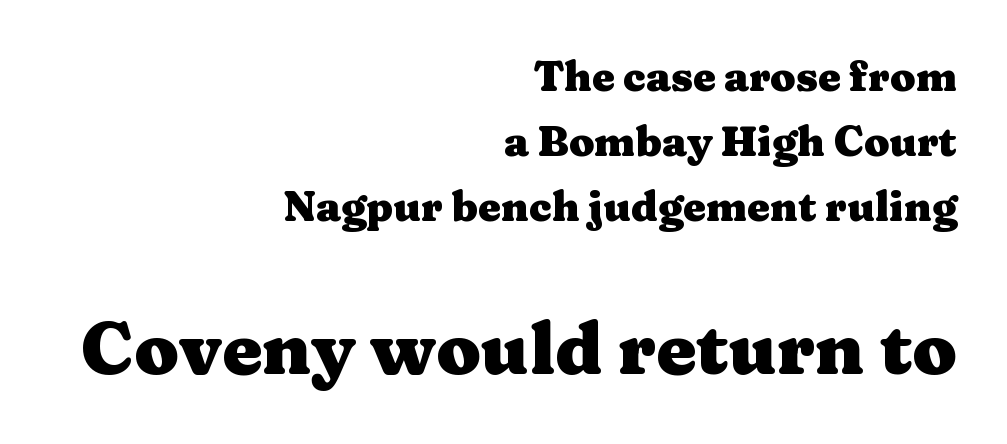
The image shows 72 px heavy, wide serif type, upright; set right-aligned, normal line spacing (1.59x), normal letter spacing, not underlined; the second (bottom) block is 1.76x larger; medium stroke contrast and a medium x-height.
